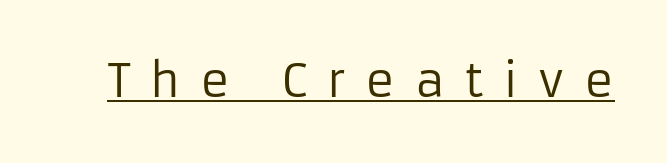
The face used here appears with an underline applied. To sum up the face: it is a sans, with no serifs. Think of a printed novel: that variable character pitch is what you see here. Italic: no, the glyphs are upright roman.
